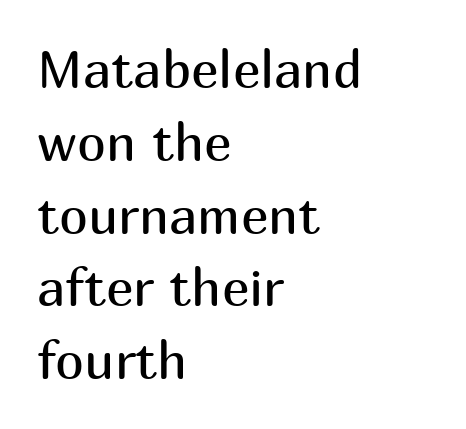
The image shows 52 px regular-weight sans-serif type, upright; set left-aligned, normal line spacing (1.4x), normal letter spacing, not underlined; medium stroke contrast and a medium x-height.
